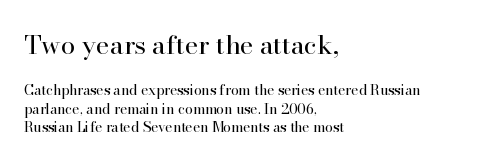
Q: Is the text bold? A: No.
Q: Is the text italic (slanted)? A: No, it is upright.
Q: Is the text underlined? A: No.
Q: How is the paragraph aligned? A: Left-aligned.
Q: Is the spacing between letters normal or unusually wide? A: Normal.
Q: Is the spacing between lines tight, normal or loose? A: Normal.
Q: Which block of text is set in a larger size, the first (top) or the second (bottom)? A: The first (top) one.
